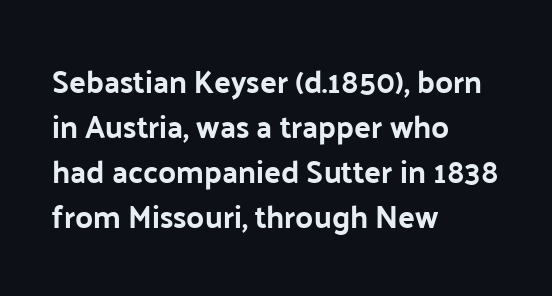
Q: Is the text bold? A: Yes.
Q: Is the text italic (slanted)? A: No, it is upright.
Q: Is the typeface a serif or a sans-serif typeface? A: Sans-serif.
Q: Is the text underlined? A: No.
Q: How is the paragraph aligned? A: Left-aligned.
Q: Is the spacing between letters normal or unusually wide? A: Normal.
Q: Is the spacing between lines tight, normal or loose? A: Normal.
Q: Width (condensed, normal, or wide)? A: Normal.
Q: Stroke contrast? A: Low.
Q: x-height? A: Medium.
Q: Monospaced? A: No.
